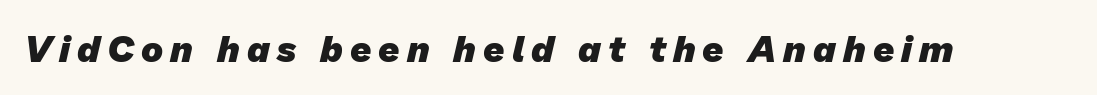
The image shows 37 px heavy sans-serif type; set not underlined; low stroke contrast and a medium x-height.
